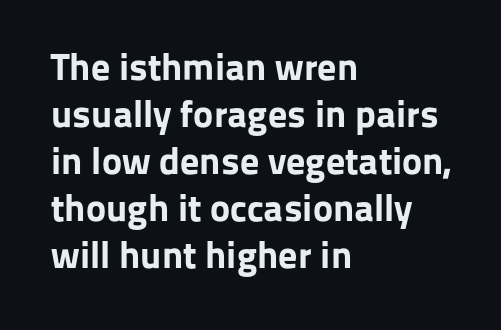
The image shows 38 px bold sans-serif type, upright; set left-aligned, line spacing 1.24x, normal letter spacing, not underlined; low stroke contrast and a medium x-height.
